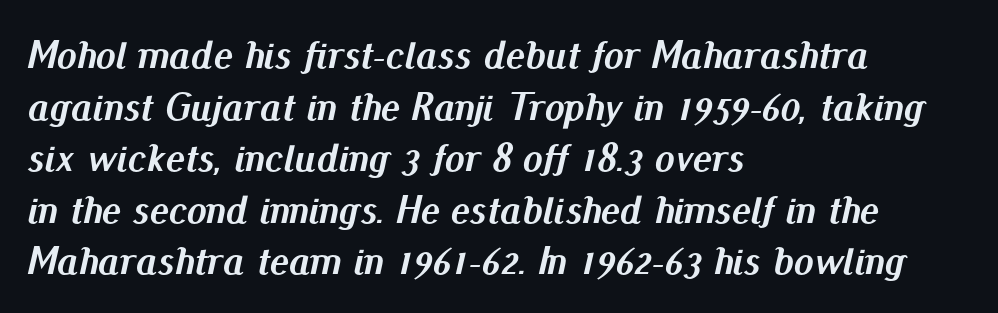
{"italic": "yes", "lean": "right", "slant_degrees": 13, "bold": "yes", "weight": "semibold", "width": "normal", "stroke_contrast": "medium", "x_height": "small", "monospaced": "no", "underline": "no", "align": "left", "line_spacing": "normal", "line_spacing_ratio": 1.29, "letter_spacing": "normal", "letter_spacing_em": 0.0, "glyph_px": 40}
